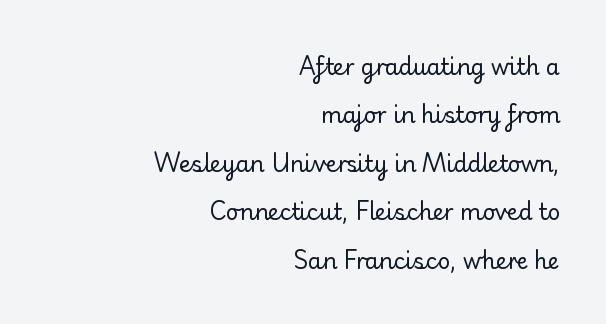
{"italic": "no", "bold": "no", "underline": "no", "align": "right", "line_spacing": "loose", "line_spacing_ratio": 2.2, "letter_spacing": "normal", "letter_spacing_em": 0.0, "glyph_px": 22}
